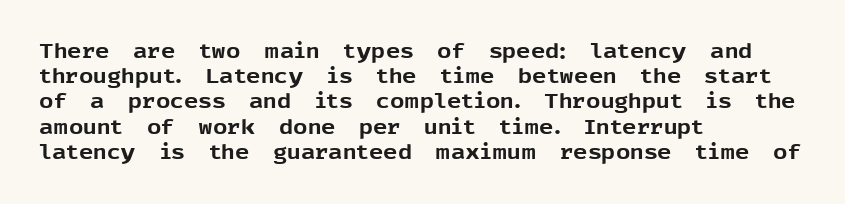
Q: Is the text bold? A: Yes.
Q: Is the text italic (slanted)? A: No, it is upright.
Q: Is the text underlined? A: No.
Q: How is the paragraph aligned? A: Left-aligned.
Q: Is the spacing between letters normal or unusually wide? A: Normal.
Q: Is the spacing between lines tight, normal or loose? A: Normal.
